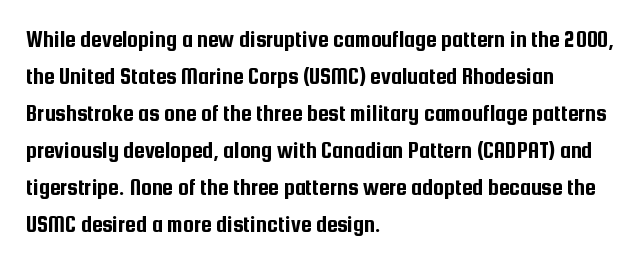
Q: Is the text italic (slanted)? A: No, it is upright.
Q: Is the text underlined? A: No.
Q: How is the paragraph aligned? A: Left-aligned.
Q: Is the spacing between letters normal or unusually wide? A: Normal.
Q: Is the spacing between lines tight, normal or loose? A: Normal.
